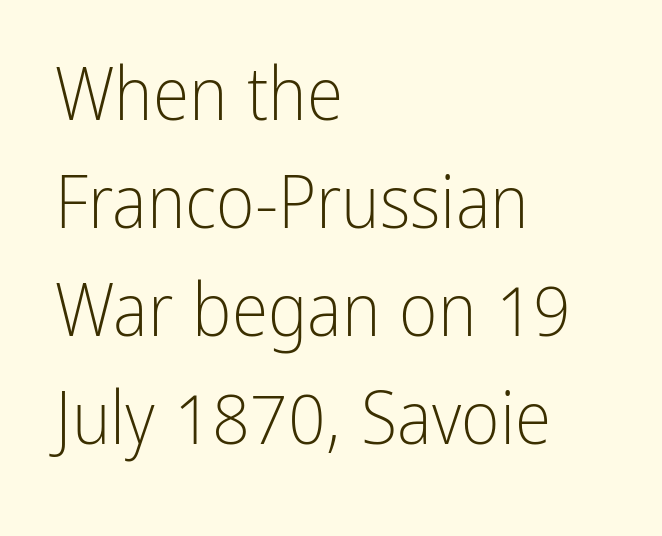
The image shows 74 px light, condensed sans-serif type, upright; set left-aligned, normal line spacing (1.46x), normal letter spacing, not underlined; low stroke contrast and a medium x-height.
